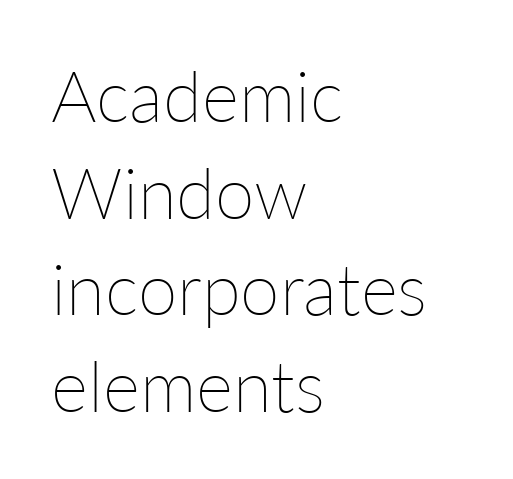
The image shows 71 px thin type, upright; set left-aligned, normal line spacing (1.36x), normal letter spacing, not underlined; low stroke contrast and a medium x-height.
